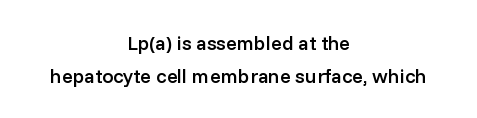
Set as a demibold, roughly 600 on the weight scale. Tracking here is standard; glyphs follow each other at the usual distance. This sample keeps an unexceptional amount of space between lines. Caption: multi-line text, centered on the measure.
